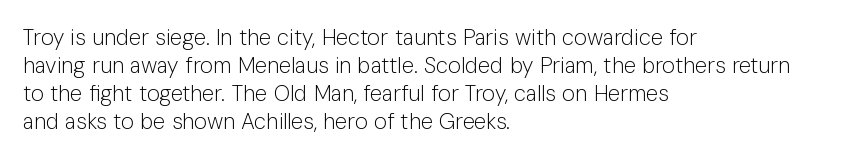
Normally led — the rows are evenly, conventionally spaced. Underlining? Definitely not there. The axis of the letterforms is exactly vertical. The passage is arranged the way most books set body copy — flush left. Default kerning and tracking; the words read as compact shapes.
